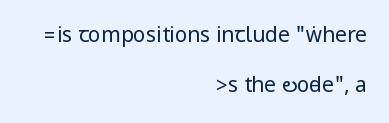
The image shows 21 px text type, upright; set right-aligned, loose line spacing (2.38x), normal letter spacing, not underlined.
